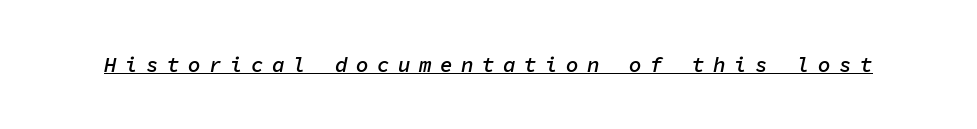
A baseline rule has been typeset under these characters. A somewhat darkened texture: the type is semibold rather than bold. Does extra space separate the letters? Yes, quite a lot of it. Yep, that's italic — everything's leaning.
